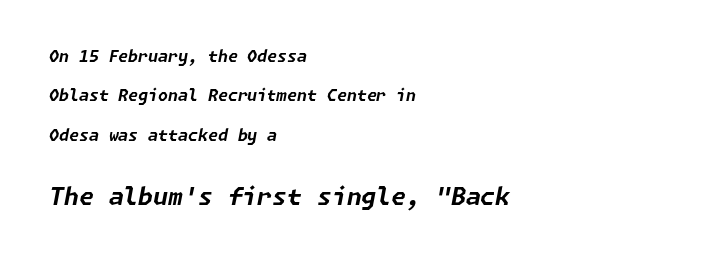
The image shows 24 px bold type, italic (leaning right); set left-aligned, loose line spacing (2.46x), normal letter spacing, not underlined; the second (bottom) block is 1.5x larger.
